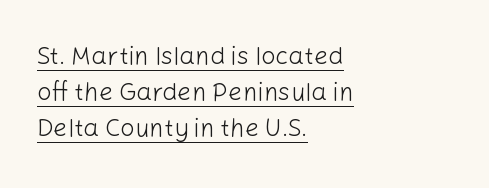
{"italic": "no", "bold": "no", "underline": "yes", "align": "left", "line_spacing": "normal", "line_spacing_ratio": 1.44, "letter_spacing": "normal", "letter_spacing_em": 0.0, "glyph_px": 25}
